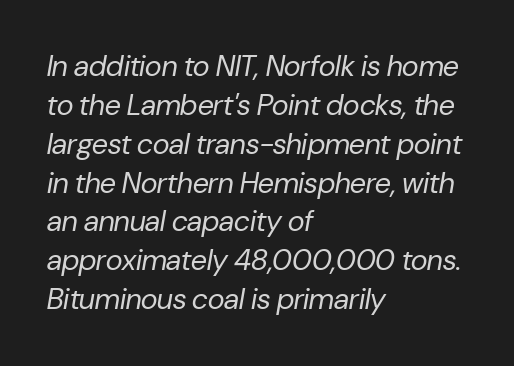
Q: Is the text bold? A: No.
Q: Is the text italic (slanted)? A: Yes, it leans right by about 10 degrees.
Q: Is the text underlined? A: No.
Q: How is the paragraph aligned? A: Left-aligned.
Q: Is the spacing between letters normal or unusually wide? A: Normal.
Q: Is the spacing between lines tight, normal or loose? A: Normal.
Q: Width (condensed, normal, or wide)? A: Normal.
Q: Stroke contrast? A: Low.
Q: x-height? A: Medium.
Q: Monospaced? A: No.
